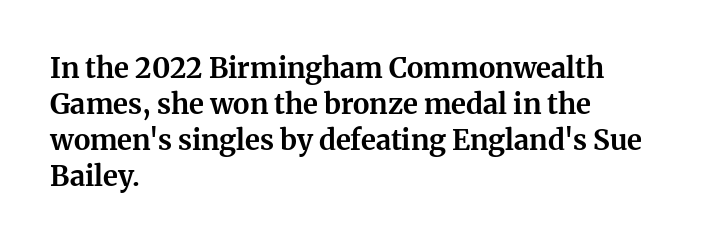
{"serif": "yes", "italic": "no", "bold": "yes", "weight": "bold", "width": "normal", "stroke_contrast": "medium", "x_height": "medium", "monospaced": "no", "underline": "no", "align": "left", "line_spacing": "normal", "line_spacing_ratio": 1.28, "letter_spacing": "normal", "letter_spacing_em": 0.0, "glyph_px": 28}
